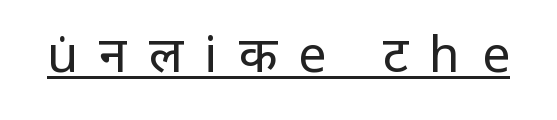
{"serif": "no", "italic": "no", "bold": "no", "weight": "regular", "width": "normal", "stroke_contrast": "low", "x_height": "medium", "monospaced": "no", "underline": "yes", "letter_spacing": "wide", "letter_spacing_em": 0.43, "glyph_px": 50}
